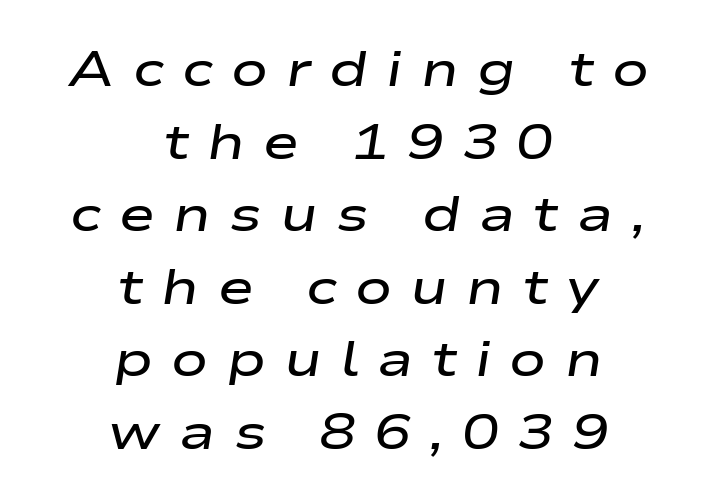
A fair bit of extra ink — the face is semibold, not bold. Any mark beneath the type? The region is blank. Display-style spreading of the glyphs; the letterfit is very open. Emphasis-style slanted type is in use.
